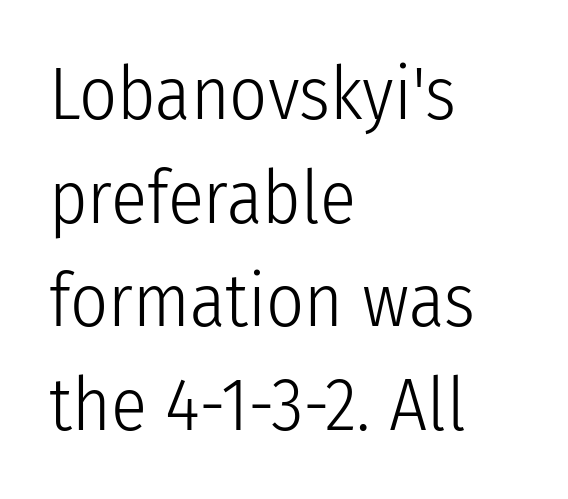
Q: Is the text bold? A: No.
Q: Is the text italic (slanted)? A: No, it is upright.
Q: Is the typeface a serif or a sans-serif typeface? A: Sans-serif.
Q: Is the text underlined? A: No.
Q: How is the paragraph aligned? A: Left-aligned.
Q: Is the spacing between letters normal or unusually wide? A: Normal.
Q: Is the spacing between lines tight, normal or loose? A: Normal.
Q: Width (condensed, normal, or wide)? A: Condensed.
Q: Stroke contrast? A: Low.
Q: x-height? A: Medium.
Q: Monospaced? A: No.
